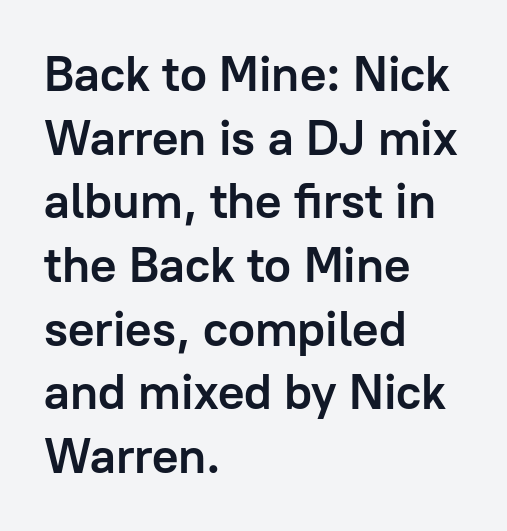
{"serif": "no", "italic": "no", "bold": "yes", "weight": "semibold", "width": "normal", "stroke_contrast": "low", "x_height": "medium", "monospaced": "no", "underline": "no", "align": "left", "line_spacing": "normal", "line_spacing_ratio": 1.3, "letter_spacing": "normal", "letter_spacing_em": 0.0, "glyph_px": 49}
